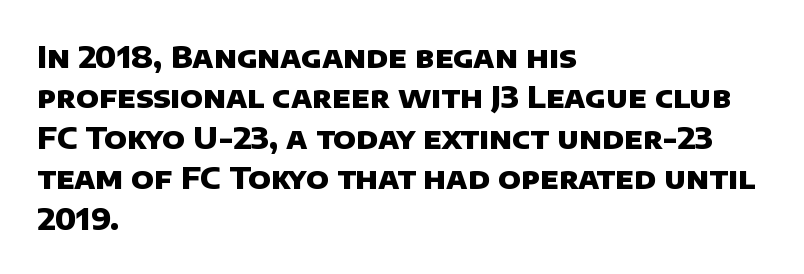
Q: Is the text bold? A: Yes.
Q: Is the typeface a serif or a sans-serif typeface? A: Sans-serif.
Q: Is the text underlined? A: No.
Q: How is the paragraph aligned? A: Left-aligned.
Q: Is the spacing between letters normal or unusually wide? A: Normal.
Q: Is the spacing between lines tight, normal or loose? A: Normal.
Q: Width (condensed, normal, or wide)? A: Normal.
Q: Stroke contrast? A: Low.
Q: x-height? A: Large.
Q: Monospaced? A: No.
